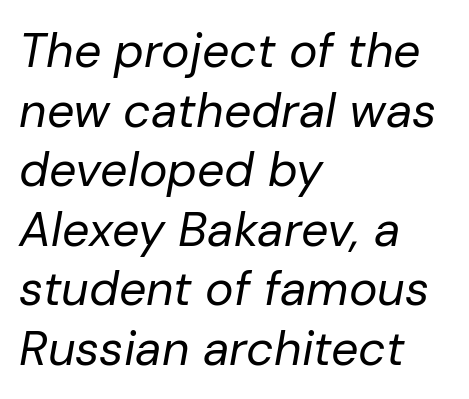
Q: Is the text bold? A: No.
Q: Is the text italic (slanted)? A: Yes, it leans right by about 10 degrees.
Q: Is the text underlined? A: No.
Q: How is the paragraph aligned? A: Left-aligned.
Q: Is the spacing between letters normal or unusually wide? A: Normal.
Q: Width (condensed, normal, or wide)? A: Normal.
Q: Stroke contrast? A: Low.
Q: x-height? A: Medium.
Q: Monospaced? A: No.
